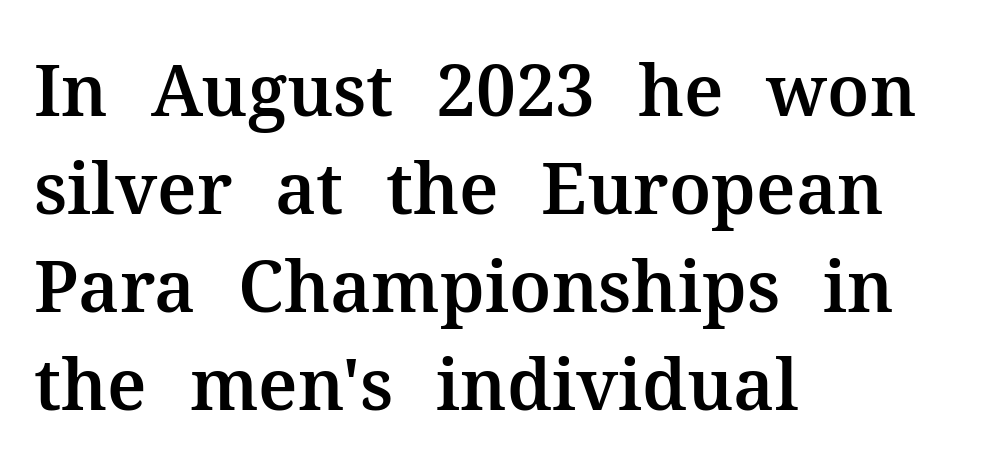
{"serif": "yes", "italic": "no", "width": "normal", "stroke_contrast": "medium", "x_height": "medium", "monospaced": "no", "underline": "no", "align": "left", "line_spacing": "normal", "line_spacing_ratio": 1.38, "letter_spacing": "normal", "letter_spacing_em": 0.0, "glyph_px": 71}
